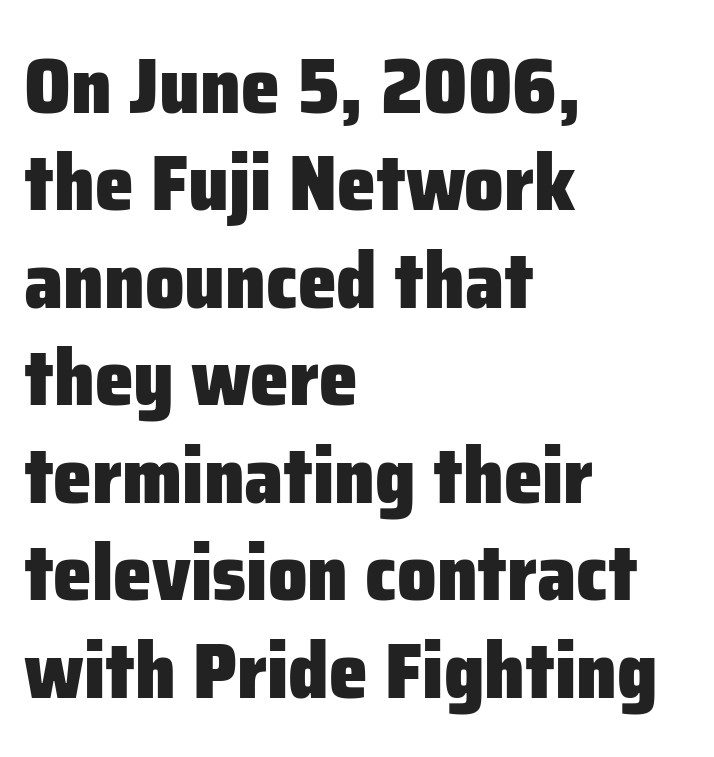
The image shows 78 px heavy sans-serif type, upright; set left-aligned, normal line spacing (1.25x), normal letter spacing, not underlined; low stroke contrast and a medium x-height.
